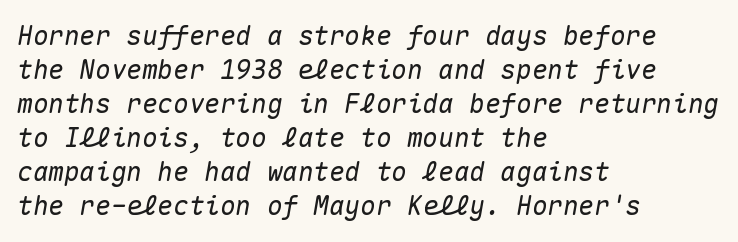
One glance says typical: line gaps are just what's usual. Compared with a centered layout, this one pins lines to the left instead. Slanted lettering throughout. The foot of each line stays bare and open. Students, note that the glyphs here touch the page at normal intervals.
